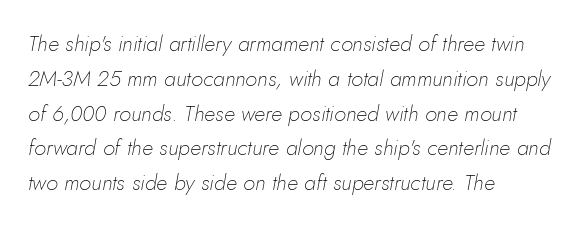
This is oblique type, the kind used for emphasis or titles. Rows of type keep a routine distance in the vertical direction. Only glyphs here, with clear space below each row. No extra ink here — the face is not bold. Nothing unusual about the tracking: characters are spaced as the font intends.
